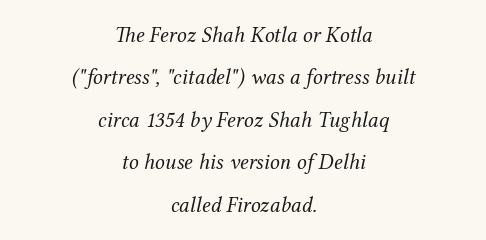
The image shows 22 px text type, italic (leaning right); set centered, loose line spacing (1.93x), normal letter spacing, not underlined.
